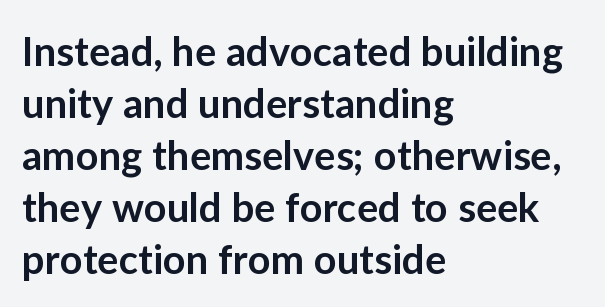
{"serif": "no", "italic": "no", "bold": "semi", "weight": "semibold", "width": "normal", "stroke_contrast": "low", "x_height": "medium", "monospaced": "no", "underline": "no", "align": "left", "line_spacing": "normal", "line_spacing_ratio": 1.3, "letter_spacing": "normal", "letter_spacing_em": 0.0, "glyph_px": 40}
